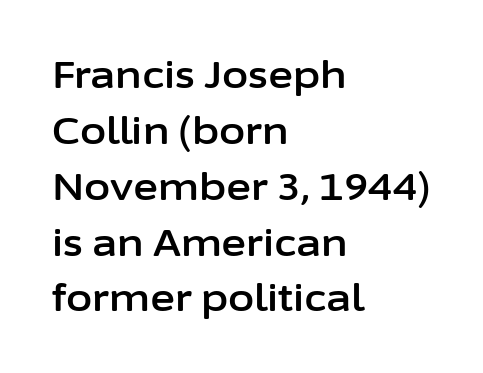
Default kerning and tracking; the words read as compact shapes. The characters display no serif detailing; their extremities are plain. If you drew a line through each stem, it would be perfectly vertical. Clear beneath every line of the passage. Is there much room between lines? A standard amount, neither cramped nor airy. Short and long lines alike share a common starting point at left.
